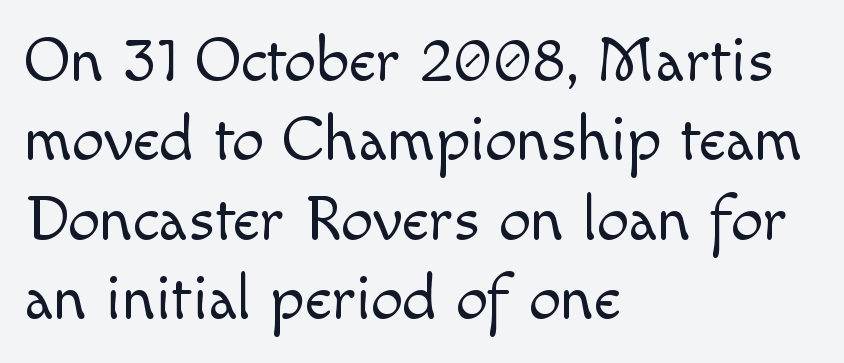
{"serif": "no", "italic": "no", "bold": "no", "weight": "light", "width": "normal", "x_height": "small", "monospaced": "no", "underline": "no", "align": "left", "line_spacing_ratio": 1.24, "letter_spacing": "normal", "letter_spacing_em": 0.0, "glyph_px": 64}
